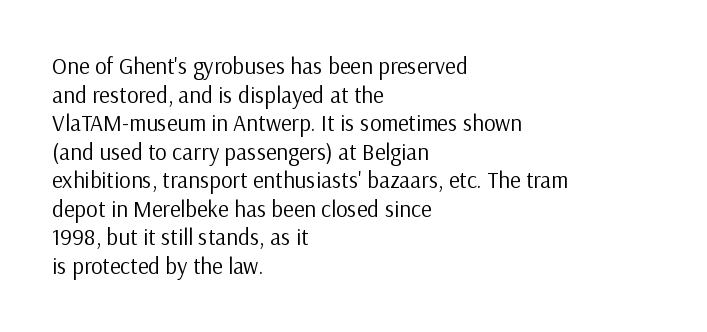
Q: Is the text bold? A: No.
Q: Is the text italic (slanted)? A: No, it is upright.
Q: Is the text underlined? A: No.
Q: How is the paragraph aligned? A: Left-aligned.
Q: Is the spacing between letters normal or unusually wide? A: Normal.
